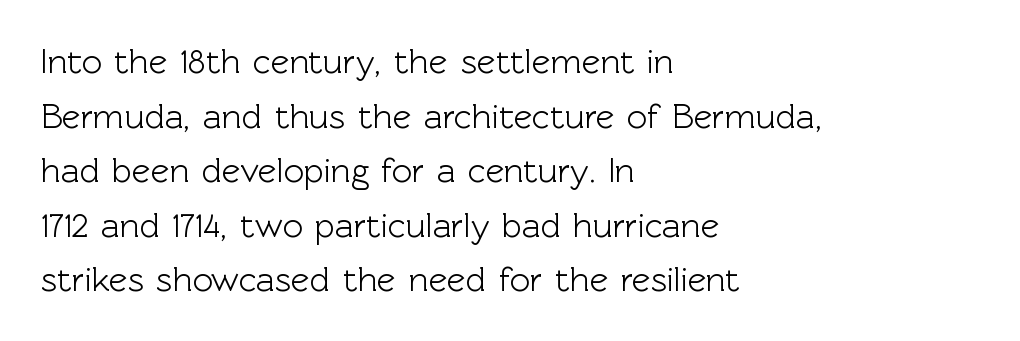
The image shows 35 px sans-serif type, upright; set left-aligned, normal line spacing (1.56x), normal letter spacing, not underlined; a medium x-height.
